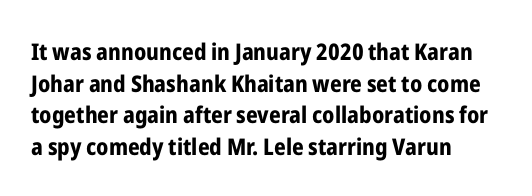
Q: Is the text bold? A: Yes.
Q: Is the text italic (slanted)? A: No, it is upright.
Q: Is the text underlined? A: No.
Q: How is the paragraph aligned? A: Left-aligned.
Q: Is the spacing between letters normal or unusually wide? A: Normal.
Q: Is the spacing between lines tight, normal or loose? A: Normal.
